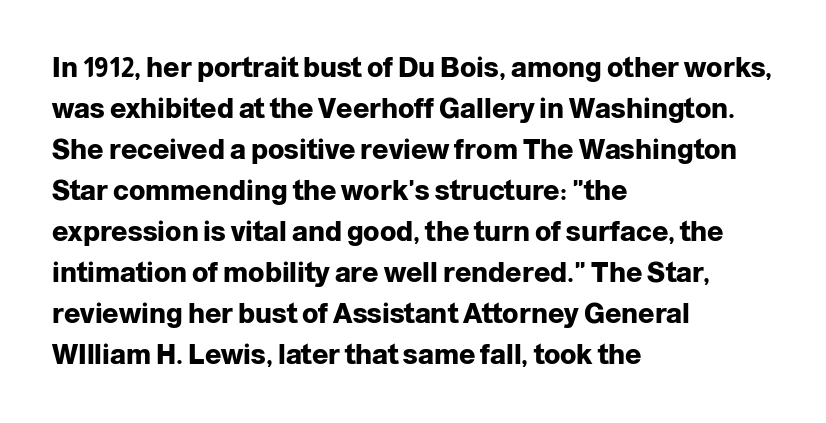
Q: Is the text bold? A: Yes.
Q: Is the text italic (slanted)? A: No, it is upright.
Q: Is the text underlined? A: No.
Q: How is the paragraph aligned? A: Left-aligned.
Q: Is the spacing between letters normal or unusually wide? A: Normal.
Q: Is the spacing between lines tight, normal or loose? A: Normal.
